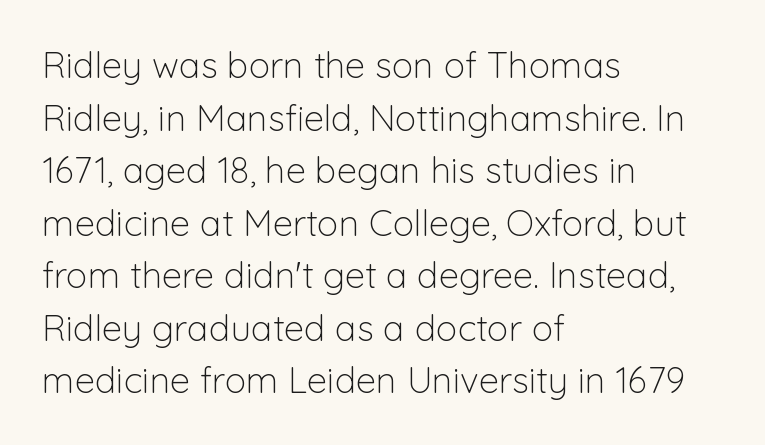
{"serif": "no", "italic": "no", "bold": "no", "weight": "light", "width": "normal", "stroke_contrast": "low", "x_height": "medium", "monospaced": "no", "underline": "no", "align": "left", "line_spacing": "normal", "line_spacing_ratio": 1.46, "letter_spacing": "normal", "letter_spacing_em": 0.0, "glyph_px": 36}
